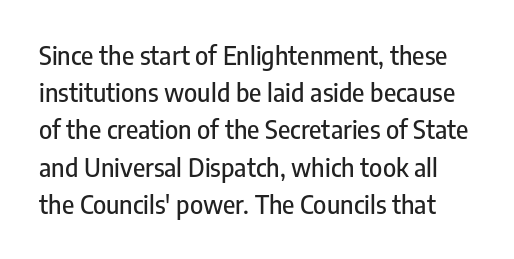
The image shows 25 px text type, upright; set normal line spacing (1.49x), normal letter spacing, not underlined.
